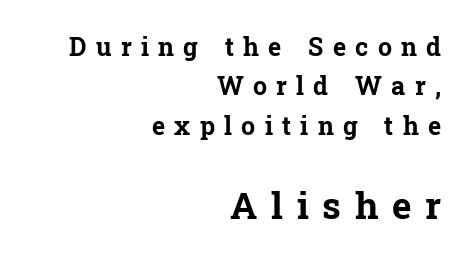
{"serif": "yes", "italic": "no", "bold": "yes", "weight": "bold", "width": "normal", "stroke_contrast": "low", "x_height": "medium", "monospaced": "no", "underline": "no", "align": "right", "line_spacing": "normal", "line_spacing_ratio": 1.58, "letter_spacing": "wide", "letter_spacing_em": 0.37, "larger_block": "second", "size_ratio": 1.48, "glyph_px": 37}
